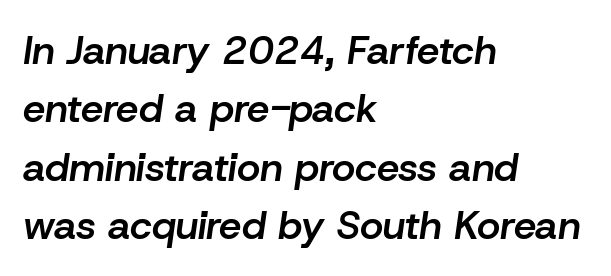
{"italic": "yes", "lean": "right", "slant_degrees": 8, "bold": "semi", "weight": "semibold", "width": "normal", "stroke_contrast": "low", "x_height": "medium", "monospaced": "no", "underline": "no", "align": "left", "line_spacing": "normal", "line_spacing_ratio": 1.46, "letter_spacing": "normal", "letter_spacing_em": 0.0, "glyph_px": 40}
